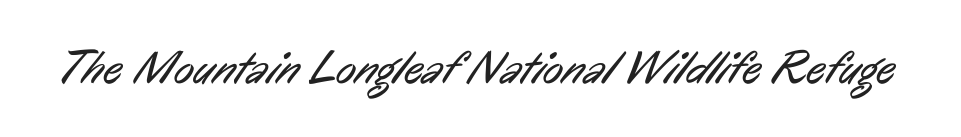
{"serif": "no", "bold": "no", "weight": "regular", "width": "condensed", "stroke_contrast": "low", "x_height": "medium", "monospaced": "no", "underline": "no", "letter_spacing": "normal", "letter_spacing_em": 0.0, "glyph_px": 47}
